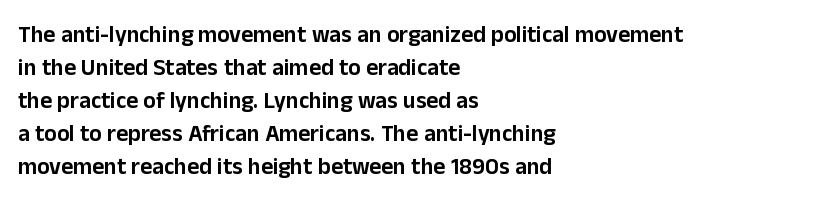
Q: Is the text italic (slanted)? A: No, it is upright.
Q: Is the text underlined? A: No.
Q: How is the paragraph aligned? A: Left-aligned.
Q: Is the spacing between letters normal or unusually wide? A: Normal.
Q: Is the spacing between lines tight, normal or loose? A: Normal.
